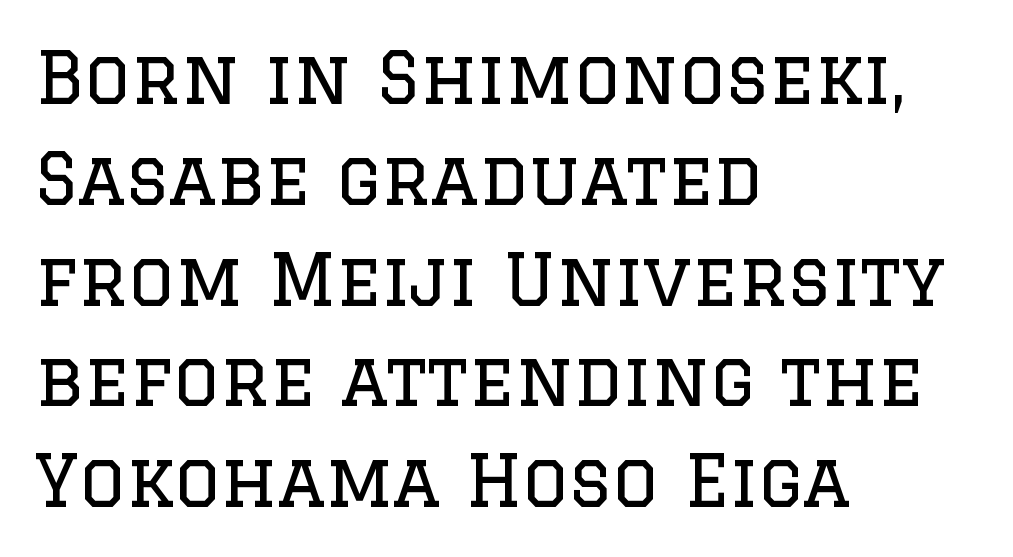
{"serif": "yes", "italic": "no", "bold": "no", "weight": "regular", "width": "normal", "stroke_contrast": "low", "x_height": "large", "monospaced": "no", "underline": "no", "align": "left", "line_spacing": "normal", "line_spacing_ratio": 1.4, "letter_spacing": "normal", "letter_spacing_em": 0.0, "glyph_px": 72}
